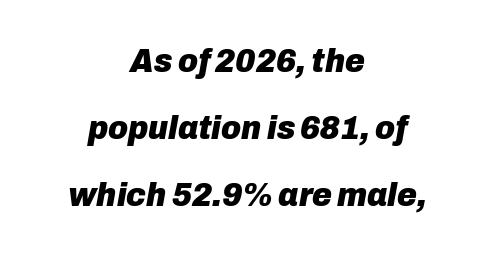
Q: Is the text bold? A: Yes.
Q: Is the text italic (slanted)? A: Yes, it leans right by about 10 degrees.
Q: Is the text underlined? A: No.
Q: How is the paragraph aligned? A: Centered.
Q: Is the spacing between letters normal or unusually wide? A: Normal.
Q: Is the spacing between lines tight, normal or loose? A: Loose.
Q: Width (condensed, normal, or wide)? A: Normal.
Q: Stroke contrast? A: Low.
Q: x-height? A: Medium.
Q: Monospaced? A: No.
